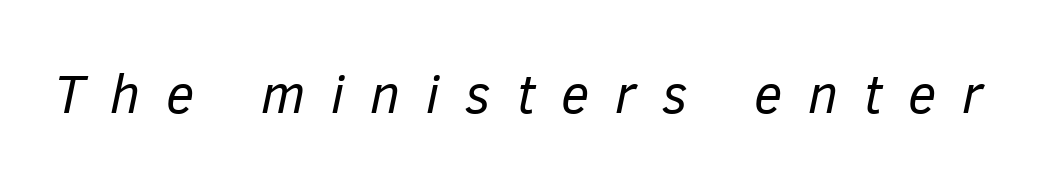
The face used here is proportionally spaced, like ordinary book or web type. The axis of the letterforms is tilted away from vertical. Tracking value appears strongly positive — letters spread wide. This is not heavy type; no bold has been used. No word sits above an underline.
